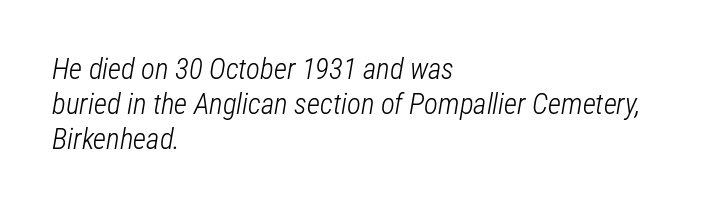
Vertical stems look standard width or narrower in stroke. Emphasis-style slanted type is in use. Horizontal alignment here is leftward, the default for most running prose. Character widths vary here, with narrow letters taking less room than wide ones.
